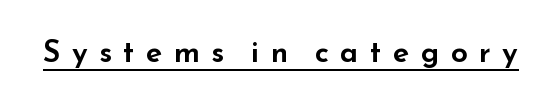
{"serif": "no", "italic": "no", "width": "wide", "stroke_contrast": "low", "x_height": "small", "monospaced": "no", "underline": "yes", "letter_spacing": "wide", "letter_spacing_em": 0.38, "glyph_px": 30}
